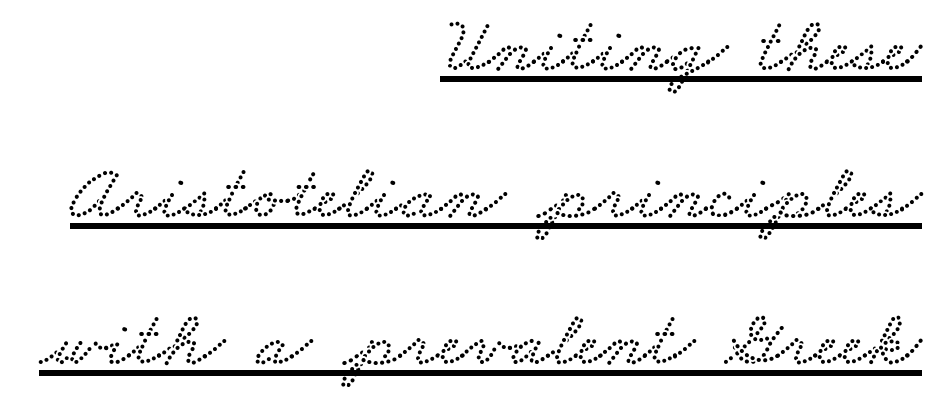
The image shows 80 px wide type; set right-aligned, line spacing 1.84x, normal letter spacing, underlined; low stroke contrast and a small x-height.
